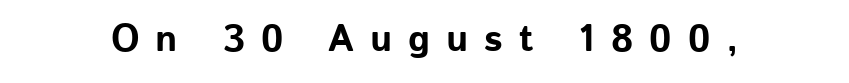
Q: Is the text bold? A: Yes.
Q: Is the text italic (slanted)? A: No, it is upright.
Q: Is the typeface a serif or a sans-serif typeface? A: Sans-serif.
Q: Is the text underlined? A: No.
Q: Is the spacing between letters normal or unusually wide? A: Unusually wide.
Q: Width (condensed, normal, or wide)? A: Normal.
Q: Stroke contrast? A: Low.
Q: x-height? A: Medium.
Q: Monospaced? A: No.
